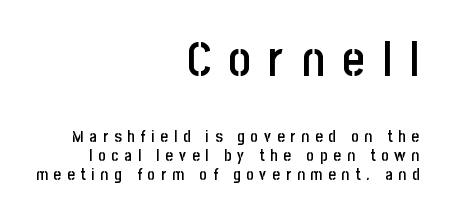
{"serif": "no", "italic": "no", "bold": "semi", "weight": "semibold", "width": "condensed", "stroke_contrast": "low", "x_height": "large", "monospaced": "no", "underline": "no", "align": "right", "line_spacing_ratio": 1.2, "letter_spacing": "wide", "letter_spacing_em": 0.37, "larger_block": "first", "size_ratio": 3.0, "glyph_px": 48}
